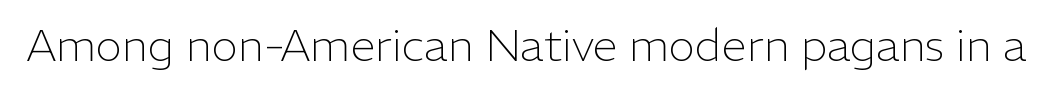
The image shows 45 px light sans-serif type, upright; set normal letter spacing, not underlined; low stroke contrast and a medium x-height.
